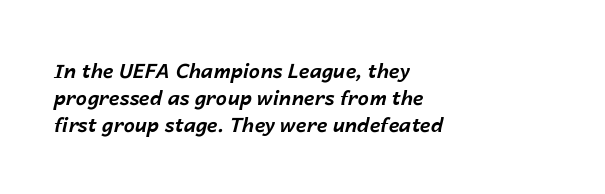
The designer left line spacing at the default. Italic: yes, the glyphs are oblique. What stands out about the letter spacing? Nothing — it is the standard amount. Weight: bold. Short and long lines alike share a common starting point at left.
